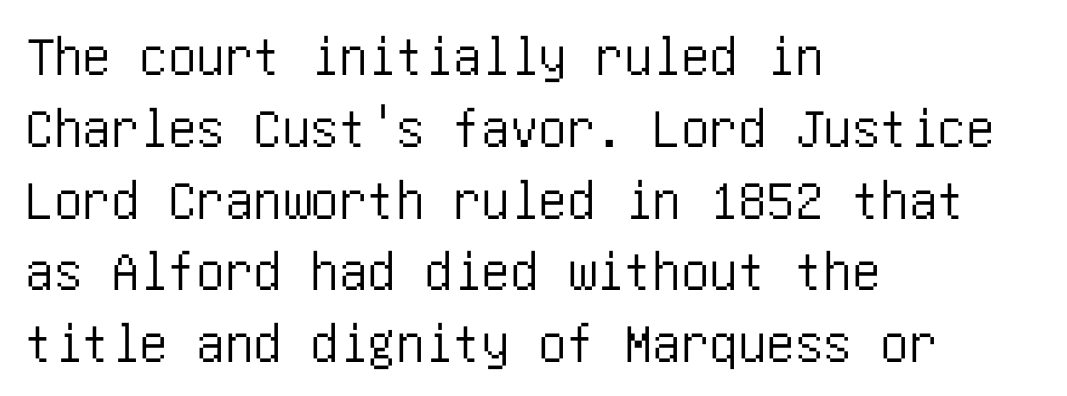
{"serif": "no", "italic": "no", "width": "condensed", "stroke_contrast": "low", "x_height": "large", "underline": "no", "align": "left", "line_spacing": "normal", "line_spacing_ratio": 1.26, "letter_spacing": "normal", "letter_spacing_em": 0.0, "glyph_px": 57}
